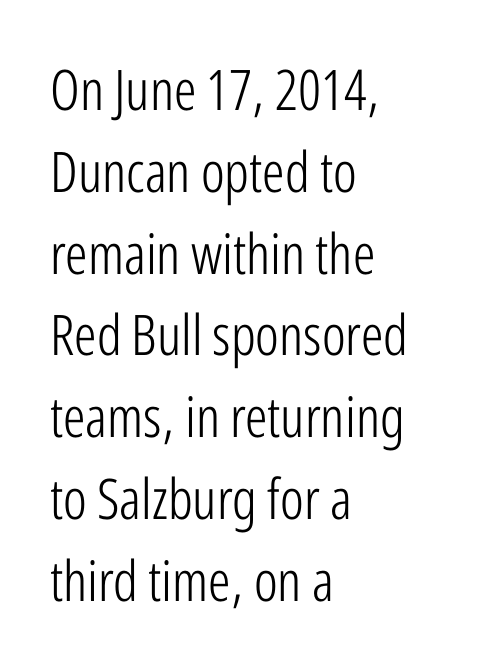
The zone under the glyphs is completely vacant. The face used here is proportionally spaced, like ordinary book or web type. The lines sit at an ordinary, default distance from one another. Serif or sans? Sans — the stroke terminals are bare. The lines in this sample share a left origin and differ only in where they stop. Posture: vertical.
